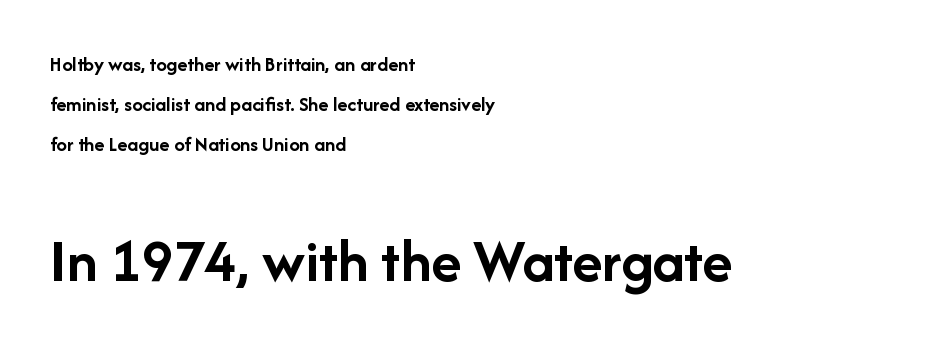
{"serif": "no", "italic": "no", "bold": "yes", "weight": "semibold", "width": "normal", "stroke_contrast": "low", "x_height": "medium", "monospaced": "no", "underline": "no", "align": "left", "line_spacing": "loose", "line_spacing_ratio": 1.9, "letter_spacing": "normal", "letter_spacing_em": 0.0, "larger_block": "second", "size_ratio": 2.95, "glyph_px": 62}
